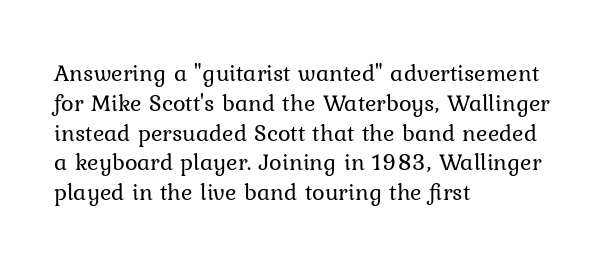
{"italic": "no", "bold": "no", "underline": "no", "align": "left", "line_spacing_ratio": 1.24, "letter_spacing": "normal", "letter_spacing_em": 0.0, "glyph_px": 24}
